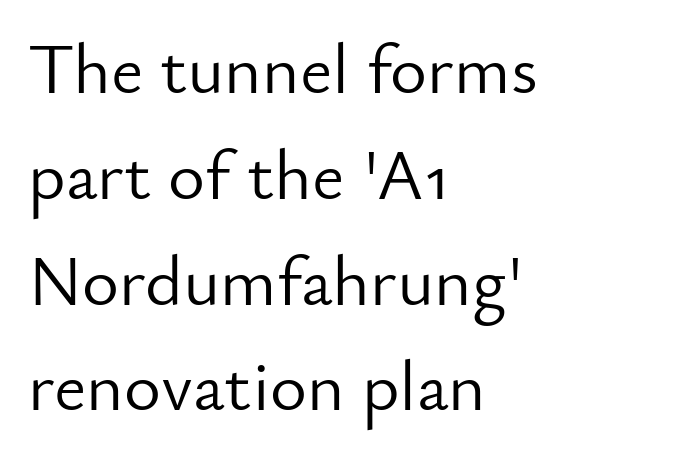
The image shows 71 px light sans-serif type, upright; set left-aligned, normal line spacing (1.49x), normal letter spacing, not underlined; low stroke contrast and a small x-height.
